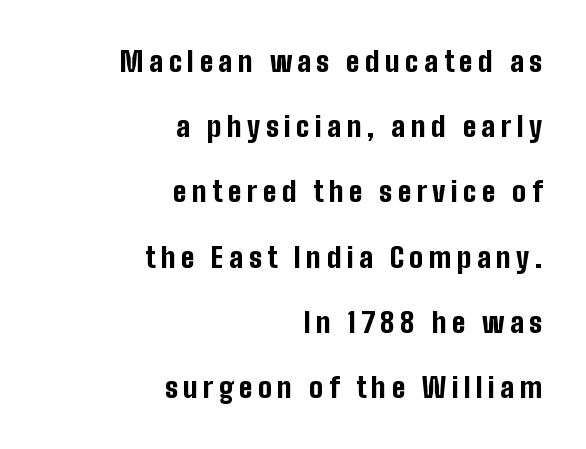
The image shows 28 px bold, condensed sans-serif type, upright; set right-aligned, loose line spacing (2.33x), not underlined; low stroke contrast and a medium x-height.
